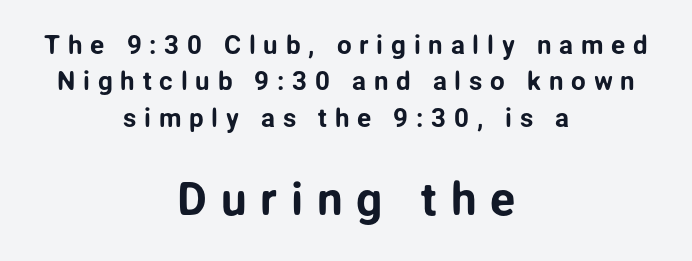
The image shows 46 px sans-serif type, upright; set centered, normal line spacing (1.4x), unusually wide letter spacing (+0.3 em), not underlined; the second (bottom) block is 1.77x larger; low stroke contrast and a medium x-height.
